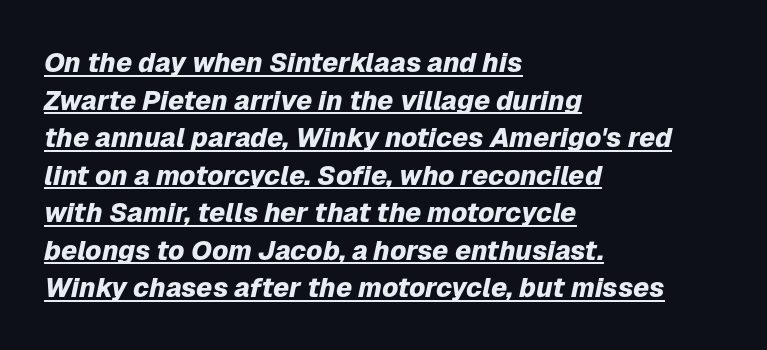
The image shows 27 px bold type, italic (leaning right); set left-aligned, normal line spacing (1.39x), normal letter spacing, underlined.
